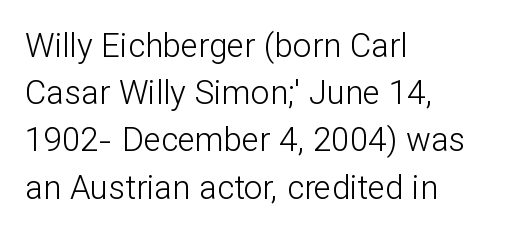
The image shows 33 px light sans-serif type, upright; set left-aligned, normal line spacing (1.43x), normal letter spacing, not underlined; low stroke contrast and a medium x-height.
